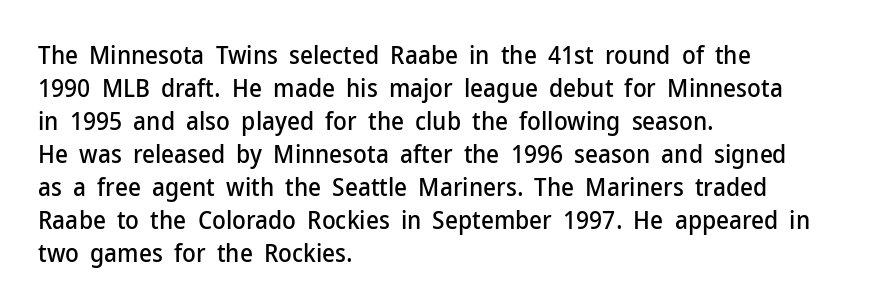
{"italic": "no", "underline": "no", "align": "left", "line_spacing": "normal", "line_spacing_ratio": 1.32, "letter_spacing": "normal", "letter_spacing_em": 0.0, "glyph_px": 25}
